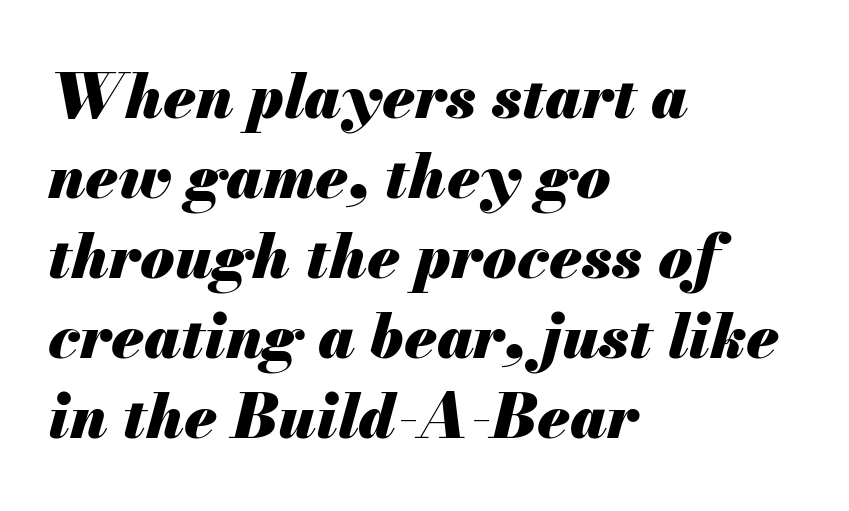
{"italic": "yes", "lean": "right", "slant_degrees": 13, "bold": "yes", "weight": "heavy", "width": "normal", "stroke_contrast": "medium", "x_height": "small", "monospaced": "no", "underline": "no", "align": "left", "line_spacing": "normal", "line_spacing_ratio": 1.29, "letter_spacing": "normal", "letter_spacing_em": 0.0, "glyph_px": 62}
